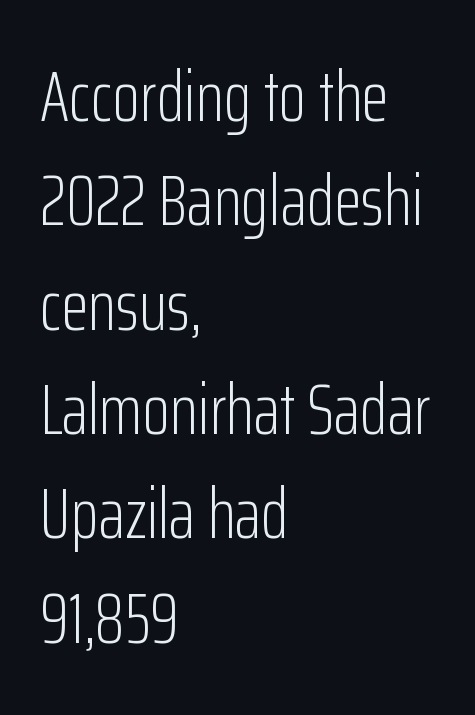
The image shows 71 px light, condensed sans-serif type, upright; set left-aligned, normal line spacing (1.47x), normal letter spacing, not underlined; low stroke contrast and a medium x-height.
